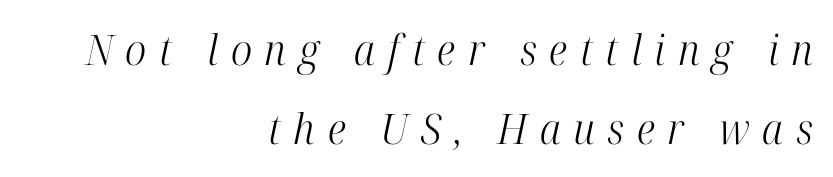
Is this a fixed-width face? No — the glyphs have proportional, varying widths. Designer's note — italics engaged. Reading down the block, your eye finds every line finishing at a fixed right position. Is the stroke heavy? The answer is a plain regular-or-lighter.
